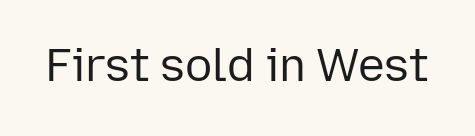
Look at the tracking — it's just the regular setting, nothing added. To sum up the face: it is a sans, with no serifs. Varying glyph widths throughout — classic text-font behaviour. Weight class: somewhere from thin through regular. Lines of text with bare space underneath.
